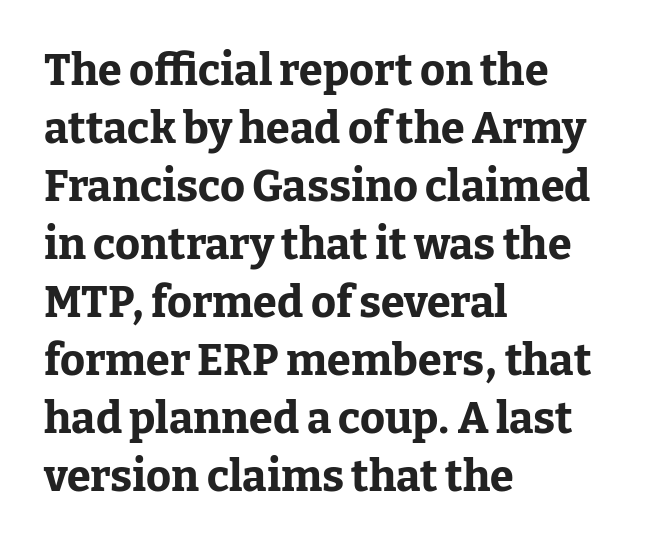
{"serif": "yes", "italic": "no", "bold": "yes", "weight": "bold", "width": "normal", "stroke_contrast": "low", "x_height": "medium", "monospaced": "no", "underline": "no", "align": "left", "line_spacing": "normal", "line_spacing_ratio": 1.35, "letter_spacing": "normal", "letter_spacing_em": 0.0, "glyph_px": 43}
